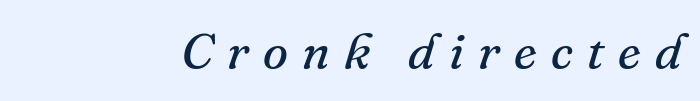
Q: Is the text bold? A: No.
Q: Is the text italic (slanted)? A: Yes, it leans right by about 16 degrees.
Q: Is the typeface a serif or a sans-serif typeface? A: Serif.
Q: Is the text underlined? A: No.
Q: Is the spacing between letters normal or unusually wide? A: Unusually wide.
Q: Width (condensed, normal, or wide)? A: Normal.
Q: Stroke contrast? A: Medium.
Q: x-height? A: Small.
Q: Monospaced? A: No.
